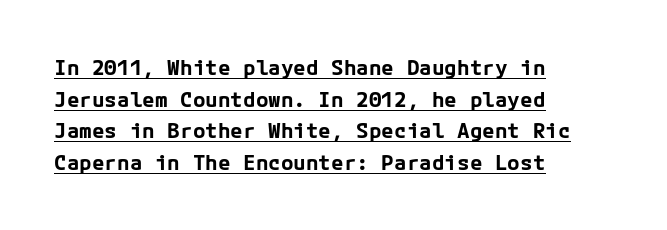
Every letter is thick-stroked: bold, no question. A typesetter would call this zero additional tracking. The lettering is marked with a stroke running underneath it. These lines stack with their left ends in a neat column. It's the straight-up-and-down kind of type.
